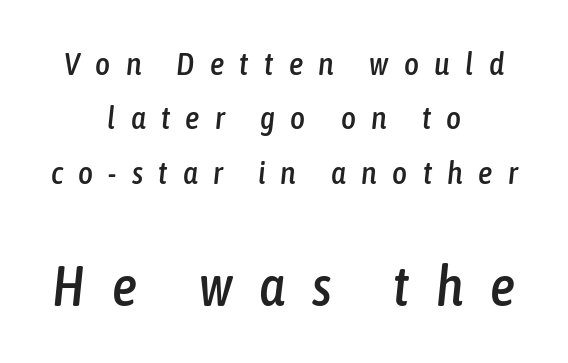
{"italic": "yes", "lean": "right", "slant_degrees": 6, "width": "condensed", "stroke_contrast": "low", "x_height": "medium", "monospaced": "no", "underline": "no", "align": "center", "line_spacing": "normal", "line_spacing_ratio": 1.7, "letter_spacing": "wide", "letter_spacing_em": 0.48, "larger_block": "second", "size_ratio": 1.75, "glyph_px": 56}
